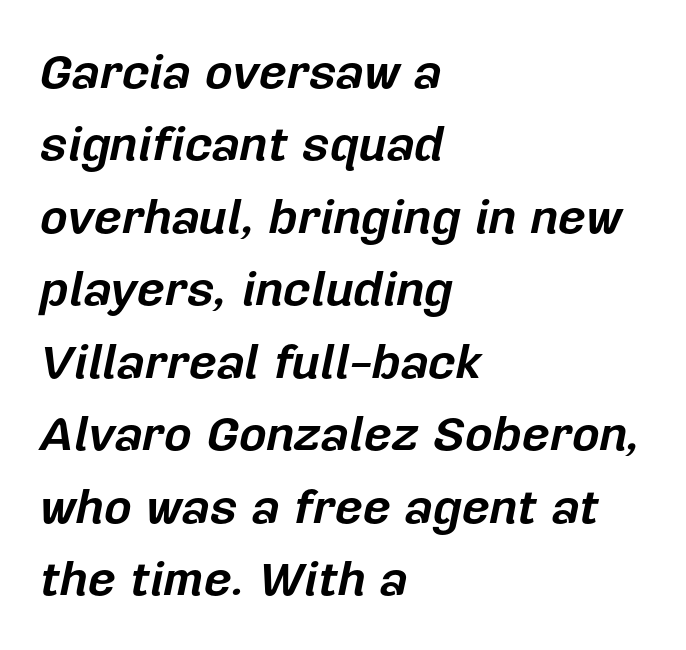
The image shows 48 px bold type, italic (leaning right); set left-aligned, normal line spacing (1.51x), normal letter spacing, not underlined; low stroke contrast and a medium x-height.
